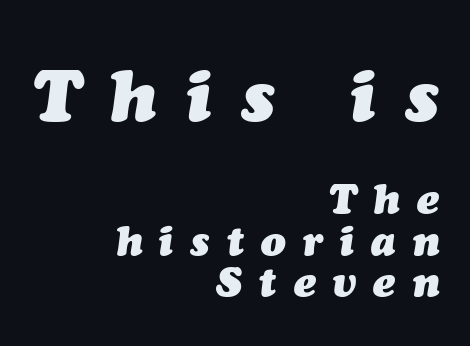
The strokes are fattened all the way to bold. The paragraph shown leans on its right margin. The glyphs look as if they've been sheared to an angle. Caption: expanded tracking, letters set apart. Type size steps down from the first block to the second. Descenders are the only things crossing below the line.
